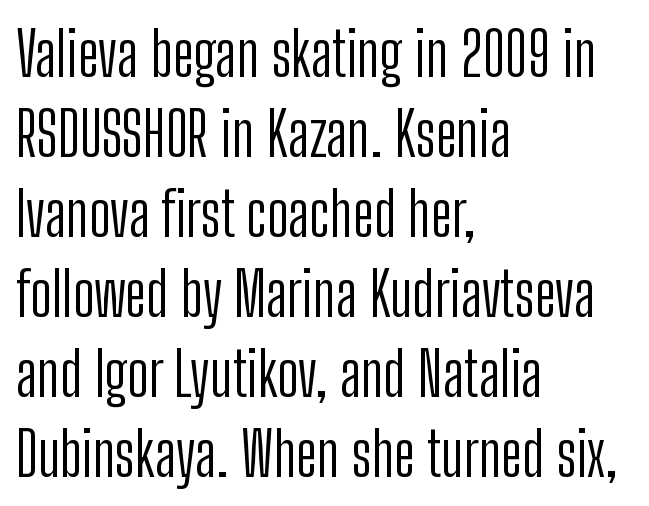
{"serif": "no", "italic": "no", "bold": "no", "weight": "light", "width": "condensed", "stroke_contrast": "low", "x_height": "medium", "monospaced": "no", "underline": "no", "align": "left", "line_spacing": "normal", "line_spacing_ratio": 1.31, "letter_spacing": "normal", "letter_spacing_em": 0.0, "glyph_px": 61}
